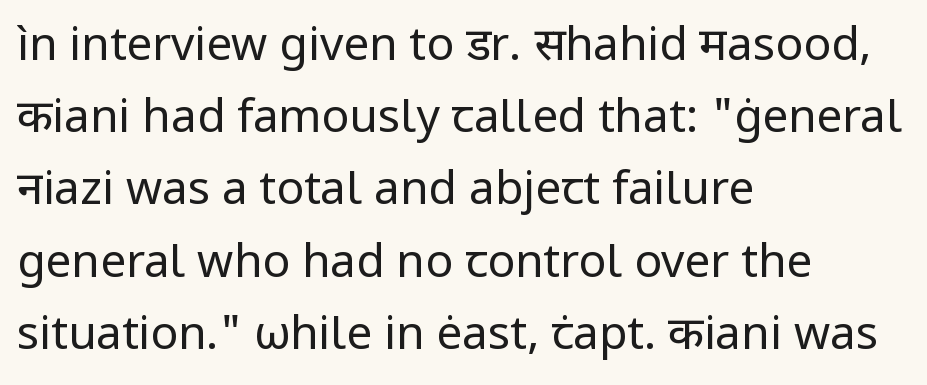
{"serif": "no", "italic": "no", "bold": "no", "weight": "regular", "width": "normal", "stroke_contrast": "low", "x_height": "medium", "monospaced": "no", "underline": "no", "align": "left", "line_spacing": "normal", "line_spacing_ratio": 1.57, "letter_spacing": "normal", "letter_spacing_em": 0.0, "glyph_px": 46}
